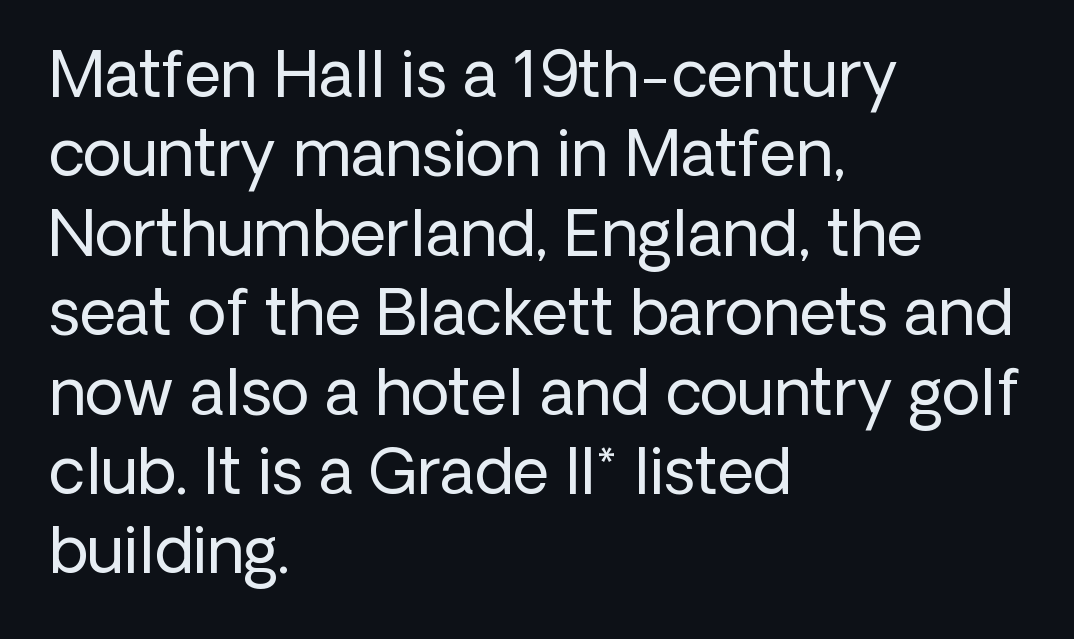
{"serif": "no", "italic": "no", "bold": "no", "weight": "regular", "width": "normal", "stroke_contrast": "low", "x_height": "medium", "monospaced": "no", "underline": "no", "align": "left", "line_spacing": "normal", "line_spacing_ratio": 1.26, "letter_spacing": "normal", "letter_spacing_em": 0.0, "glyph_px": 63}
